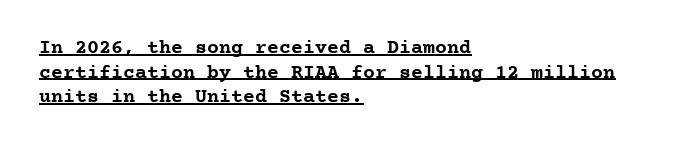
{"italic": "no", "bold": "yes", "underline": "yes", "align": "left", "line_spacing_ratio": 1.23, "letter_spacing": "normal", "letter_spacing_em": 0.0, "glyph_px": 20}
